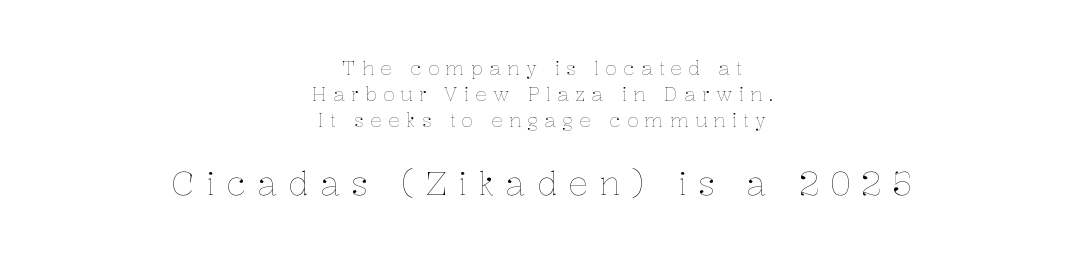
The image shows 33 px thin type, upright; set centered, normal line spacing (1.38x), unusually wide letter spacing (+0.33 em), not underlined; the second (bottom) block is 1.74x larger; low stroke contrast and a medium x-height.
